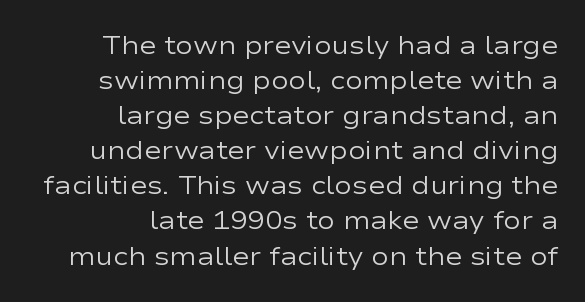
This rendering leaves character spacing at its baseline value. Characters remain perfectly vertical along every line. This reads as an unemphasized weight, regular at the heaviest. The passage shown stacks its lines at a standard gap. The zone under the glyphs is completely vacant. Line ends are locked; line starts wander.
